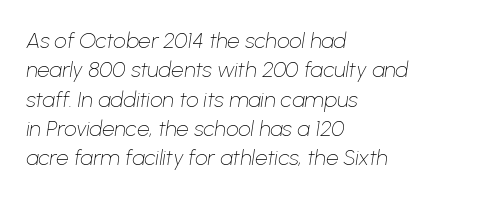
Q: Is the text bold? A: No.
Q: Is the text italic (slanted)? A: Yes, it leans right by about 8 degrees.
Q: Is the text underlined? A: No.
Q: How is the paragraph aligned? A: Left-aligned.
Q: Is the spacing between letters normal or unusually wide? A: Normal.
Q: Is the spacing between lines tight, normal or loose? A: Normal.
